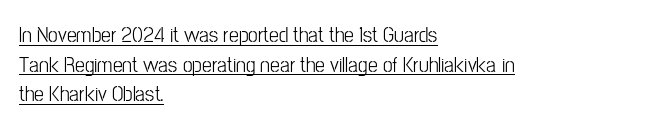
{"italic": "no", "underline": "yes", "align": "left", "line_spacing": "normal", "line_spacing_ratio": 1.35, "letter_spacing": "normal", "letter_spacing_em": 0.0, "glyph_px": 22}
